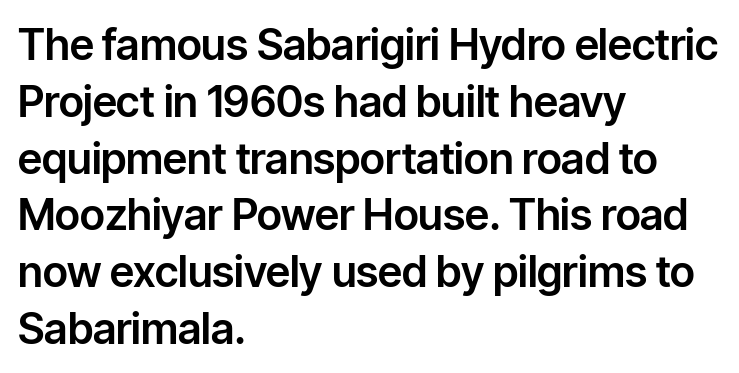
The image shows 43 px sans-serif type, upright; set left-aligned, normal line spacing (1.32x), normal letter spacing, not underlined; low stroke contrast and a medium x-height.
